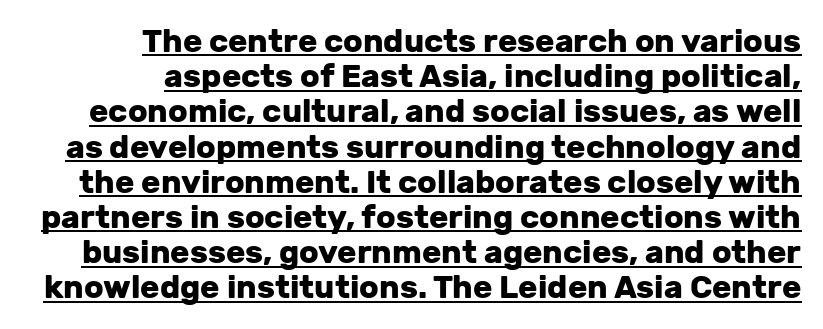
Q: Is the text bold? A: Yes.
Q: Is the text italic (slanted)? A: No, it is upright.
Q: Is the typeface a serif or a sans-serif typeface? A: Sans-serif.
Q: Is the text underlined? A: Yes.
Q: How is the paragraph aligned? A: Right-aligned.
Q: Is the spacing between letters normal or unusually wide? A: Normal.
Q: Is the spacing between lines tight, normal or loose? A: Tight.
Q: Width (condensed, normal, or wide)? A: Normal.
Q: Stroke contrast? A: Low.
Q: x-height? A: Medium.
Q: Monospaced? A: No.
